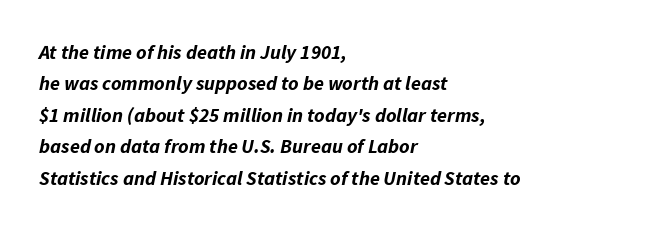
{"italic": "yes", "lean": "right", "slant_degrees": 11, "bold": "yes", "underline": "no", "align": "left", "line_spacing": "normal", "line_spacing_ratio": 1.57, "letter_spacing": "normal", "letter_spacing_em": 0.0, "glyph_px": 20}
